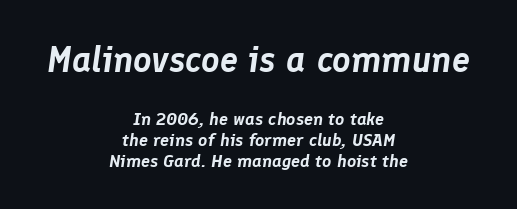
The image shows 36 px text type, italic (leaning right); set centered, tight line spacing (1.15x), normal letter spacing, not underlined; the first (top) block is 2.0x larger; low stroke contrast and a medium x-height.
